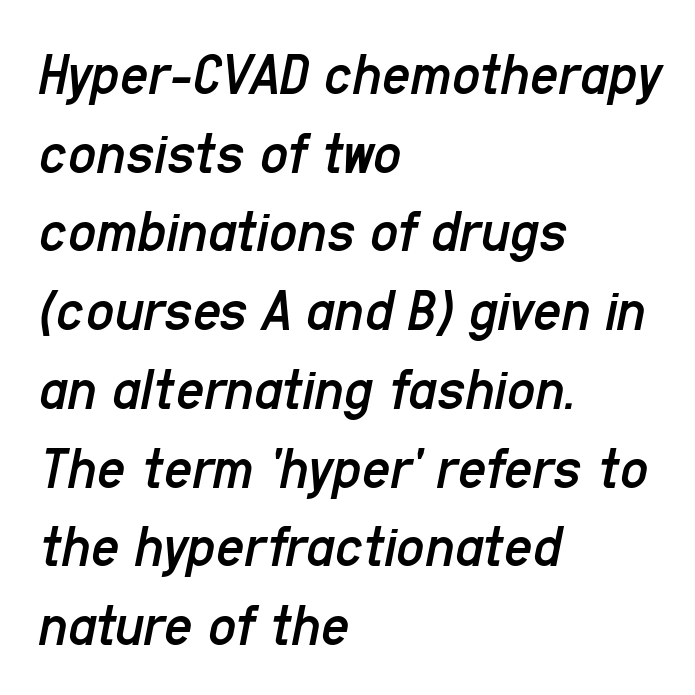
The image shows 62 px regular-weight, condensed type, italic (leaning right); set left-aligned, normal line spacing (1.27x), normal letter spacing, not underlined; low stroke contrast and a medium x-height.
